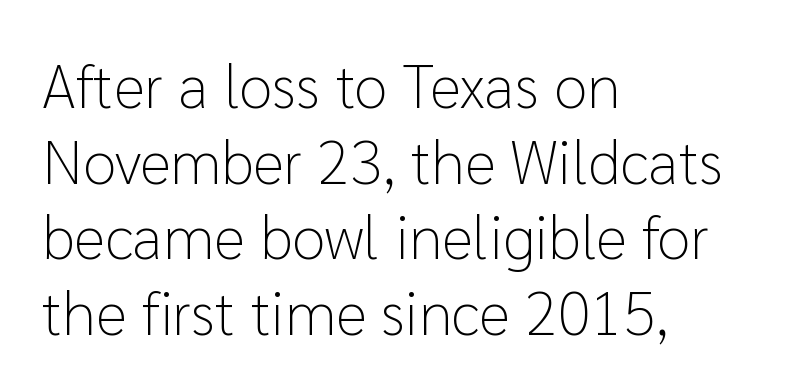
{"serif": "no", "italic": "no", "bold": "no", "weight": "light", "width": "normal", "stroke_contrast": "low", "x_height": "medium", "monospaced": "no", "underline": "no", "align": "left", "line_spacing_ratio": 1.24, "letter_spacing": "normal", "letter_spacing_em": 0.0, "glyph_px": 61}
